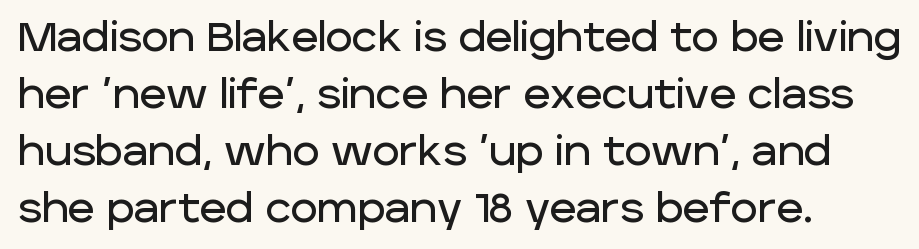
{"serif": "no", "italic": "no", "width": "normal", "stroke_contrast": "low", "x_height": "large", "monospaced": "no", "underline": "no", "align": "left", "line_spacing": "normal", "line_spacing_ratio": 1.39, "letter_spacing": "normal", "letter_spacing_em": 0.0, "glyph_px": 41}
